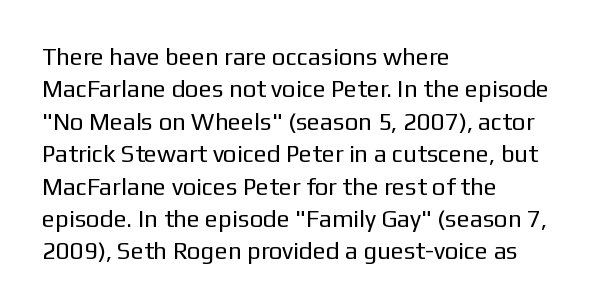
The image shows 24 px text type, upright; set left-aligned, normal line spacing (1.35x), normal letter spacing, not underlined.
